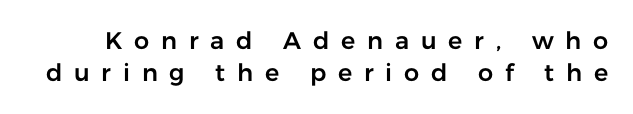
{"italic": "no", "underline": "no", "line_spacing": "normal", "line_spacing_ratio": 1.34, "letter_spacing": "wide", "letter_spacing_em": 0.49, "glyph_px": 24}
